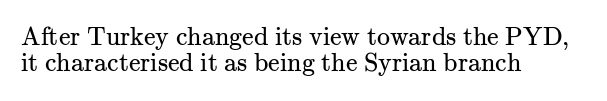
The image shows 26 px text type, upright; set left-aligned, tight line spacing (1.01x), normal letter spacing, not underlined.
